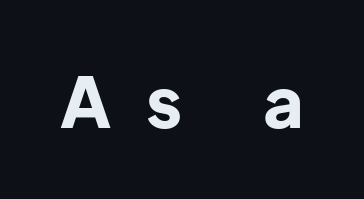
These lines are rendered in a variable-pitch font. Rule under the text: the space is simply empty. The line texture is sparse and dotted thanks to wide tracking. Typographically, this falls in the sans-serif category. Posture: upright roman. The rendering uses a bold face; every stroke is thick and dark.
